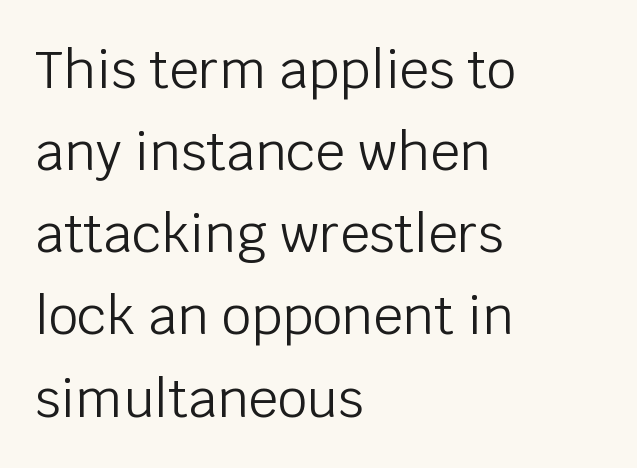
The typesetting does not lean heavy: it is not bold. Each letter's strokes conclude bluntly, with no projecting serifs. The type is set solid horizontally, with unmodified tracking. This is roman type, the default non-slanted kind. Short and long lines alike share a common starting point at left. Descenders are the only things crossing below the line.
